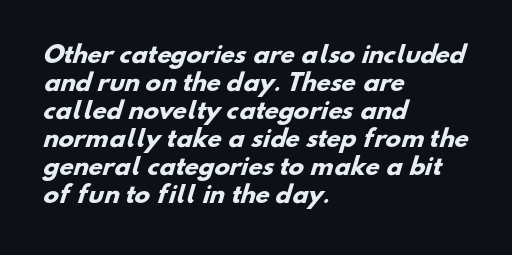
Q: Is the text bold? A: Yes.
Q: Is the text underlined? A: No.
Q: How is the paragraph aligned? A: Left-aligned.
Q: Is the spacing between letters normal or unusually wide? A: Normal.
